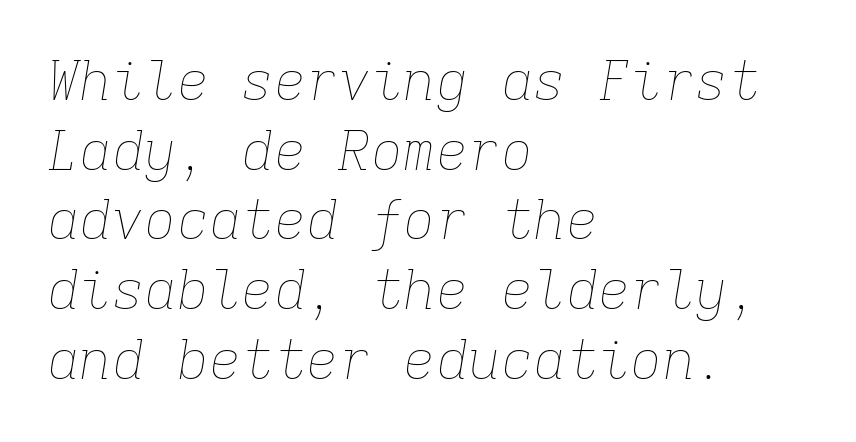
{"italic": "yes", "lean": "right", "slant_degrees": 9, "bold": "no", "weight": "thin", "width": "normal", "stroke_contrast": "low", "x_height": "medium", "monospaced": "yes", "underline": "no", "align": "left", "line_spacing": "normal", "line_spacing_ratio": 1.29, "letter_spacing": "normal", "letter_spacing_em": 0.0, "glyph_px": 54}
